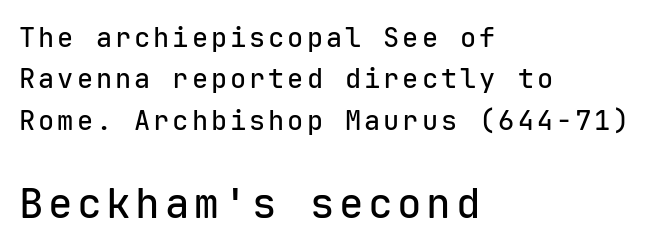
Q: Is the text italic (slanted)? A: No, it is upright.
Q: Is the typeface a serif or a sans-serif typeface? A: Sans-serif.
Q: Is the text underlined? A: No.
Q: How is the paragraph aligned? A: Left-aligned.
Q: Is the spacing between lines tight, normal or loose? A: Normal.
Q: Which block of text is set in a larger size, the first (top) or the second (bottom)? A: The second (bottom) one.
Q: Width (condensed, normal, or wide)? A: Normal.
Q: Stroke contrast? A: Low.
Q: x-height? A: Medium.
Q: Monospaced? A: Yes.
